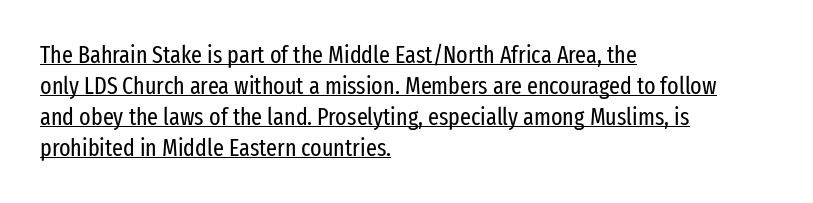
Left-aligned paragraph, ragged on the right. The letters stand straight up with perfectly vertical stems. A typesetter would call this leading conventional body-copy spacing. There is no visible air inserted between adjacent glyphs. Stems here are at most as thick as an everyday book face.
